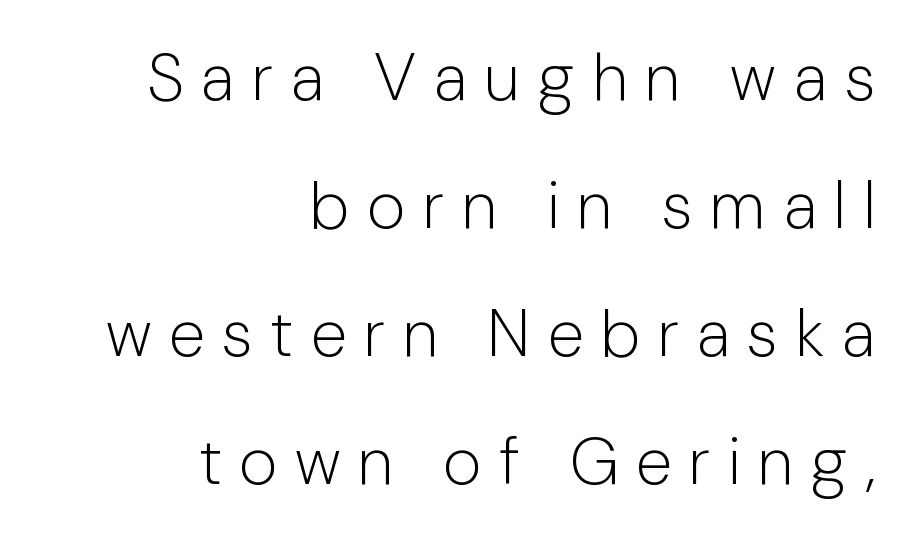
Q: Is the text bold? A: No.
Q: Is the text italic (slanted)? A: No, it is upright.
Q: Is the typeface a serif or a sans-serif typeface? A: Sans-serif.
Q: Is the text underlined? A: No.
Q: How is the paragraph aligned? A: Right-aligned.
Q: Is the spacing between letters normal or unusually wide? A: Unusually wide.
Q: Is the spacing between lines tight, normal or loose? A: Loose.
Q: Width (condensed, normal, or wide)? A: Normal.
Q: Stroke contrast? A: Low.
Q: x-height? A: Medium.
Q: Monospaced? A: No.
